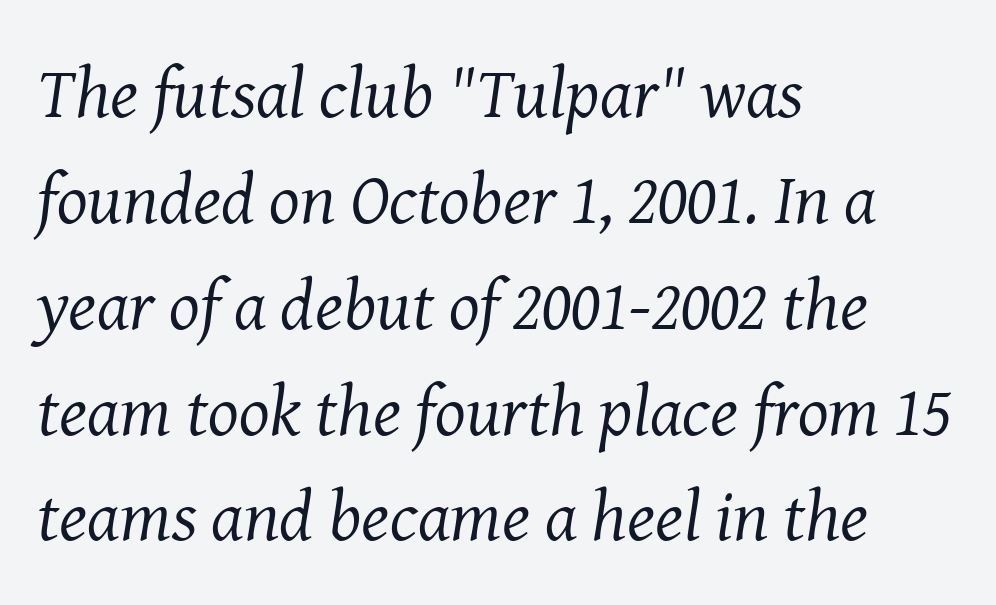
Spacing verdict: proportional, widths tailored to each character. Plain, unruled lines of type. No heavy texture on the line: the type isn't bold. Letter spacing: default.
